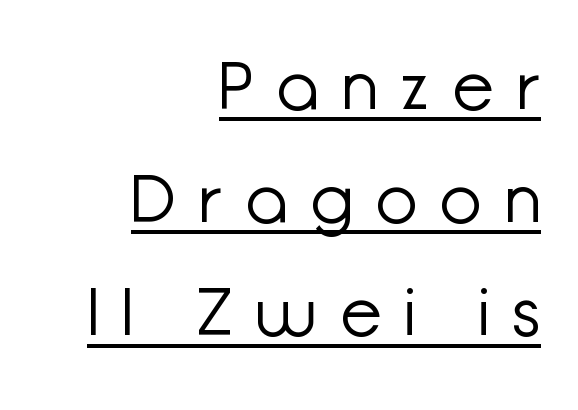
Q: Is the text bold? A: No.
Q: Is the text italic (slanted)? A: No, it is upright.
Q: Is the typeface a serif or a sans-serif typeface? A: Sans-serif.
Q: Is the text underlined? A: Yes.
Q: How is the paragraph aligned? A: Right-aligned.
Q: Is the spacing between letters normal or unusually wide? A: Unusually wide.
Q: Is the spacing between lines tight, normal or loose? A: Normal.
Q: Width (condensed, normal, or wide)? A: Normal.
Q: Stroke contrast? A: Low.
Q: x-height? A: Medium.
Q: Monospaced? A: No.
